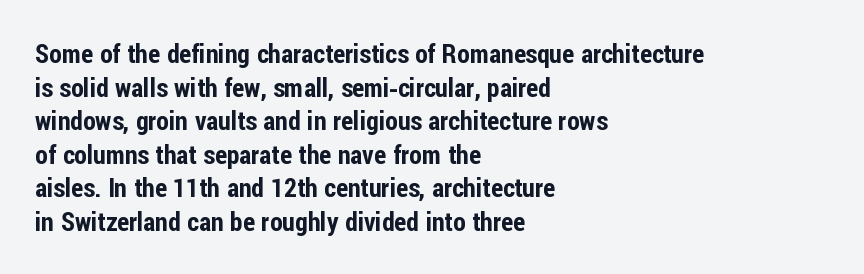
The image shows 26 px text type, upright; set left-aligned, normal line spacing (1.29x), normal letter spacing, not underlined.
